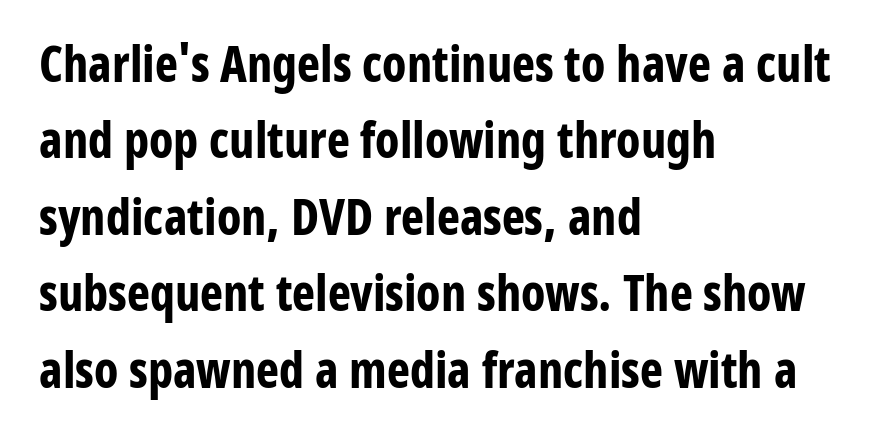
The image shows 49 px bold, condensed sans-serif type, upright; set left-aligned, normal line spacing (1.56x), normal letter spacing, not underlined; low stroke contrast and a medium x-height.
